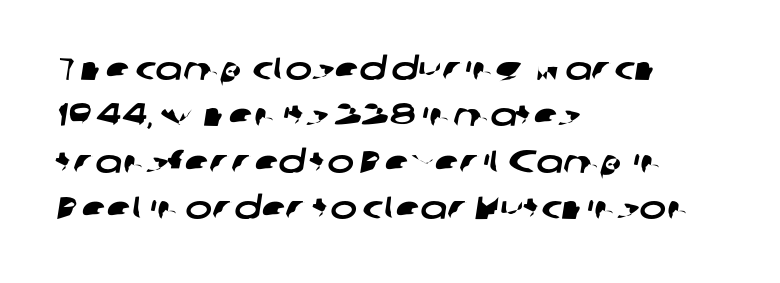
Q: Is the typeface a serif or a sans-serif typeface? A: Sans-serif.
Q: Is the text underlined? A: No.
Q: How is the paragraph aligned? A: Left-aligned.
Q: Is the spacing between letters normal or unusually wide? A: Normal.
Q: Is the spacing between lines tight, normal or loose? A: Normal.
Q: Width (condensed, normal, or wide)? A: Wide.
Q: Stroke contrast? A: Low.
Q: x-height? A: Medium.
Q: Monospaced? A: No.
